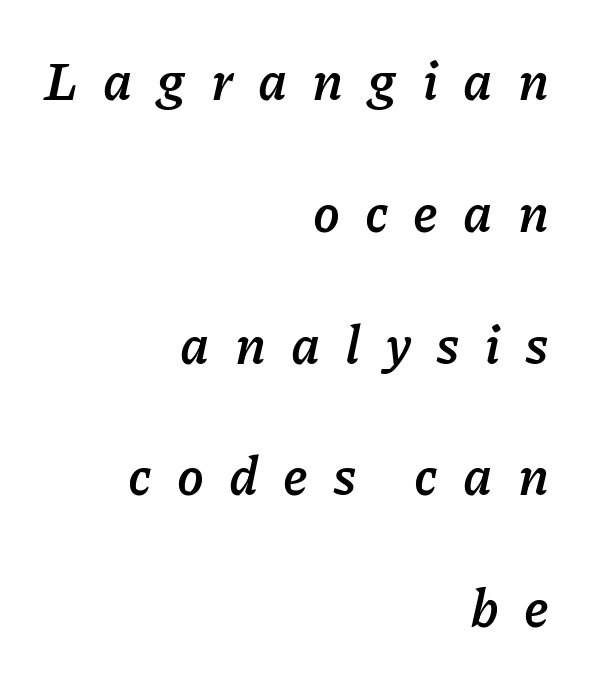
The image shows 54 px semibold type, italic (leaning right); set right-aligned, loose line spacing (2.44x), unusually wide letter spacing (+0.46 em), not underlined; low stroke contrast and a medium x-height.
